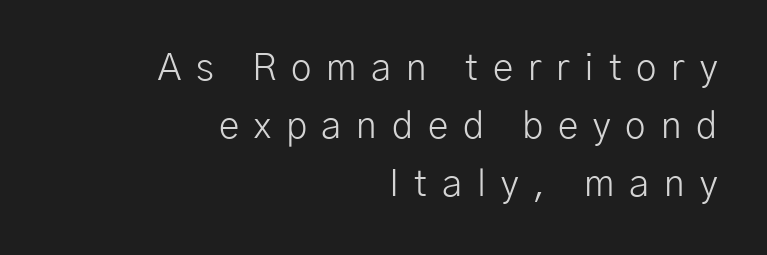
Q: Is the text bold? A: No.
Q: Is the text italic (slanted)? A: No, it is upright.
Q: Is the typeface a serif or a sans-serif typeface? A: Sans-serif.
Q: Is the text underlined? A: No.
Q: How is the paragraph aligned? A: Right-aligned.
Q: Is the spacing between letters normal or unusually wide? A: Unusually wide.
Q: Is the spacing between lines tight, normal or loose? A: Normal.
Q: Width (condensed, normal, or wide)? A: Normal.
Q: Stroke contrast? A: Low.
Q: x-height? A: Medium.
Q: Monospaced? A: No.
